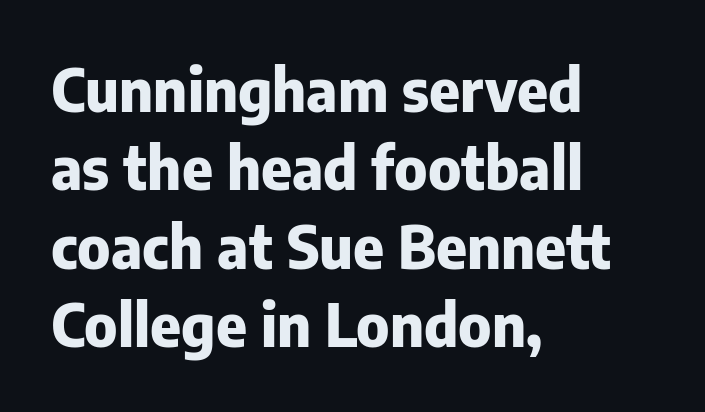
Q: Is the text bold? A: Yes.
Q: Is the text italic (slanted)? A: No, it is upright.
Q: Is the typeface a serif or a sans-serif typeface? A: Sans-serif.
Q: Is the text underlined? A: No.
Q: How is the paragraph aligned? A: Left-aligned.
Q: Is the spacing between letters normal or unusually wide? A: Normal.
Q: Is the spacing between lines tight, normal or loose? A: Normal.
Q: Width (condensed, normal, or wide)? A: Normal.
Q: Stroke contrast? A: Low.
Q: x-height? A: Medium.
Q: Monospaced? A: No.
